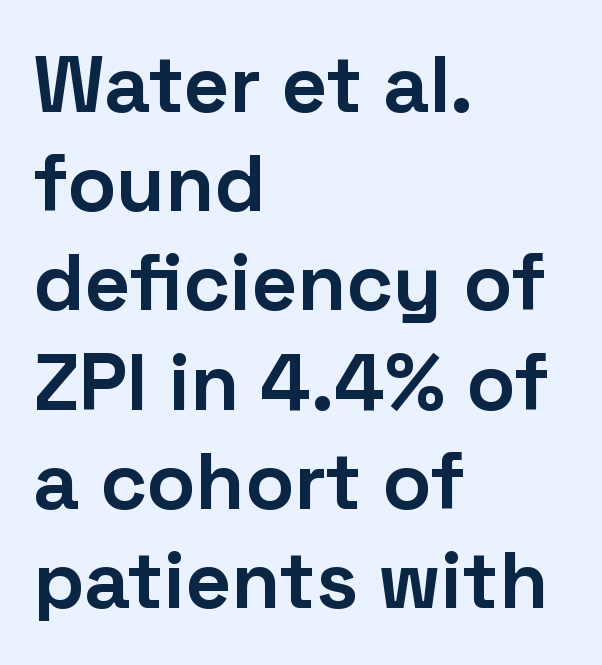
You can tell it's not italic because the verticals are truly vertical. The gaps between neighbouring characters are ordinary and unremarkable. Descenders hang freely into open space. You'd pick this weight for a headline — it's a proper bold. What kind of face is this? One without serifs — a sans. Think of a printed novel: that variable character pitch is what you see here.
